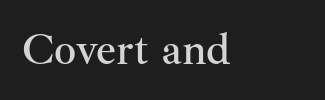
{"serif": "yes", "italic": "no", "width": "normal", "stroke_contrast": "medium", "x_height": "small", "monospaced": "no", "underline": "no", "align": "left", "letter_spacing": "normal", "letter_spacing_em": 0.0, "glyph_px": 44}
